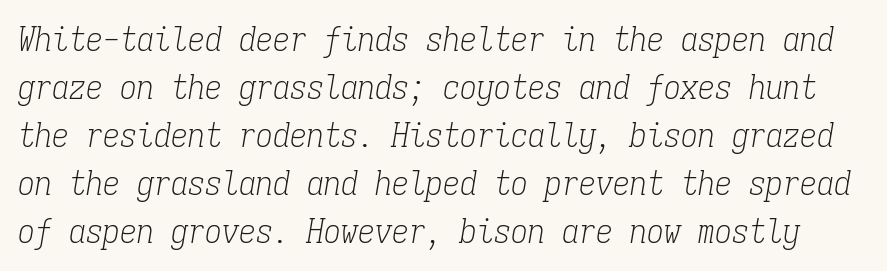
The image shows 34 px light, condensed serif type, italic (leaning right), monospaced; set normal line spacing (1.41x), normal letter spacing, not underlined; low stroke contrast and a medium x-height.
